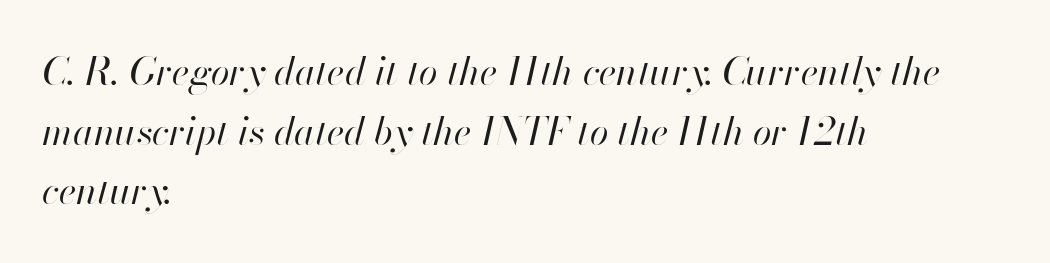
The image shows 38 px regular-weight type, italic (leaning right); set left-aligned, normal line spacing (1.57x), normal letter spacing, not underlined; high stroke contrast and a small x-height.
